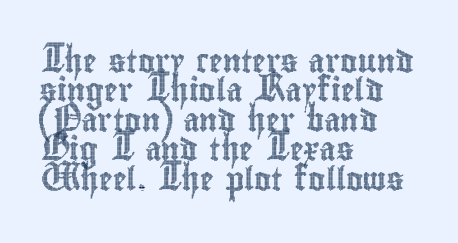
One-word summary of the alignment: left. Posture: vertical. The tracking reads as untouched default to a designer's eye. Each row of text sits above clean, open space. Does the leading feel generous? No, just average.
